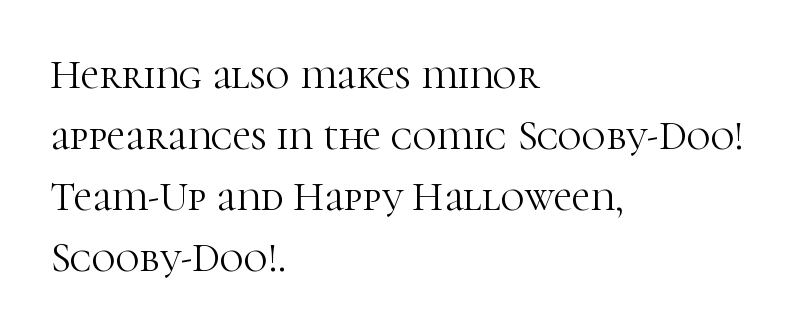
Q: Is the text bold? A: No.
Q: Is the text italic (slanted)? A: No, it is upright.
Q: Is the typeface a serif or a sans-serif typeface? A: Serif.
Q: Is the text underlined? A: No.
Q: How is the paragraph aligned? A: Left-aligned.
Q: Is the spacing between letters normal or unusually wide? A: Normal.
Q: Is the spacing between lines tight, normal or loose? A: Normal.
Q: Width (condensed, normal, or wide)? A: Normal.
Q: Stroke contrast? A: High.
Q: x-height? A: Medium.
Q: Monospaced? A: No.
